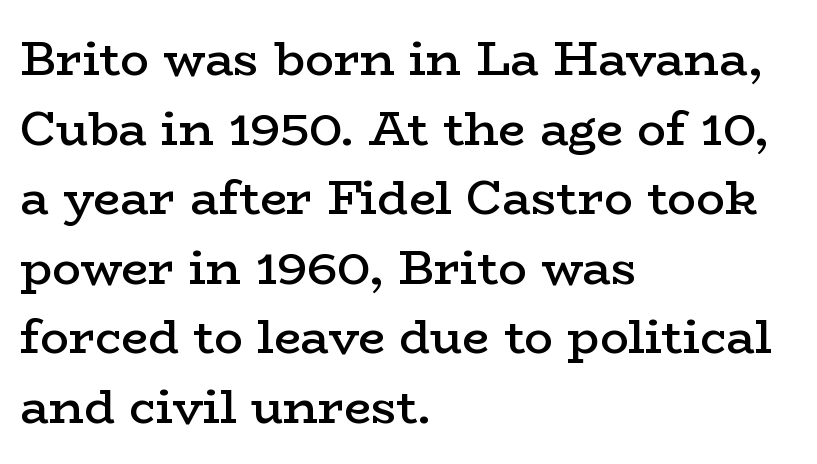
{"serif": "yes", "italic": "no", "bold": "semi", "weight": "semibold", "width": "wide", "stroke_contrast": "low", "x_height": "medium", "monospaced": "no", "underline": "no", "align": "left", "line_spacing": "normal", "line_spacing_ratio": 1.45, "letter_spacing": "normal", "letter_spacing_em": 0.0, "glyph_px": 48}
